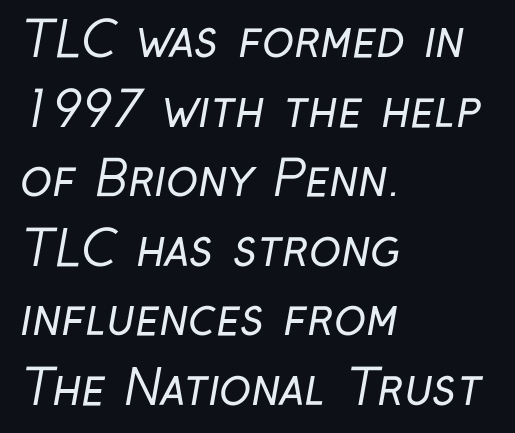
This rendering features lettering with no underline. The letters advance in unequal steps, a hallmark of proportional type. Letterform terminals end flat and unadorned throughout the passage. No heavy texture on the line: the type isn't bold. The rendering keeps characters at their native spacing.
